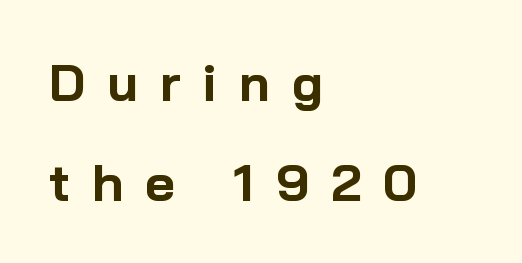
To sum up the face: it is a sans, with no serifs. The font's upright variant was chosen for this text. Summary of vertical rhythm: relaxed, with wide interline spacing. Where is the straight margin? On the left.
